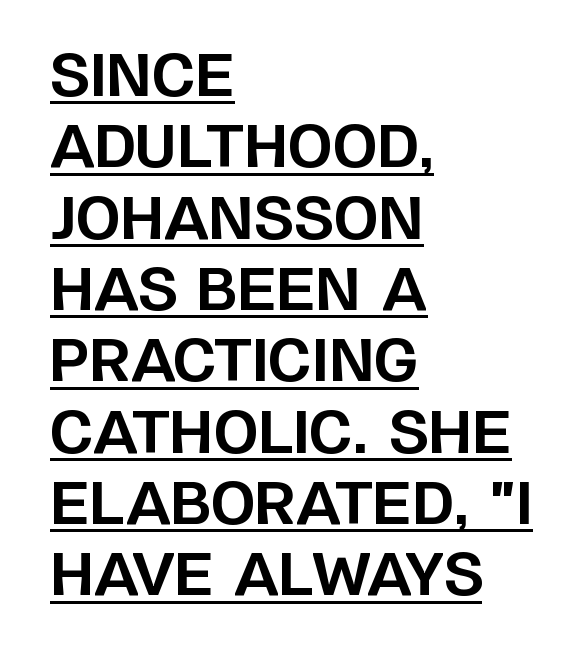
The image shows 58 px bold sans-serif type, upright; set left-aligned, line spacing 1.23x, normal letter spacing, underlined; low stroke contrast and a large x-height.
